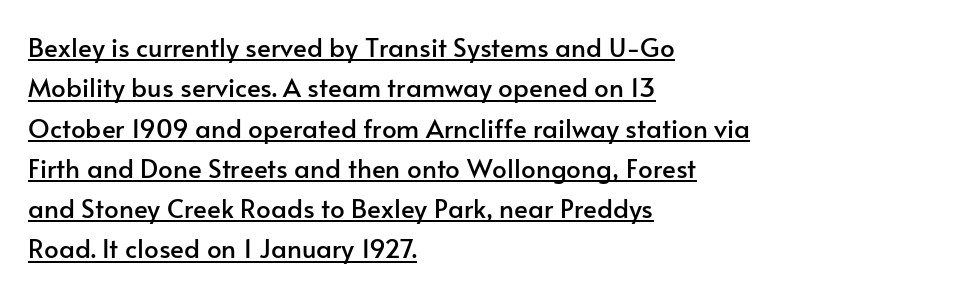
The image shows 26 px text type, upright; set left-aligned, normal line spacing (1.55x), normal letter spacing, underlined.
